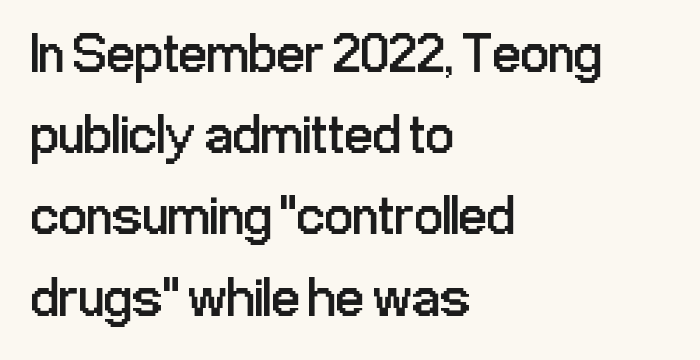
In terms of letterspacing, this is plain default setting. Look at the bottom of the vertical strokes: they stop flat, with no serifs. The passage shown is not underscored anywhere. A classic flush-left, rag-right setting is used for this passage.
